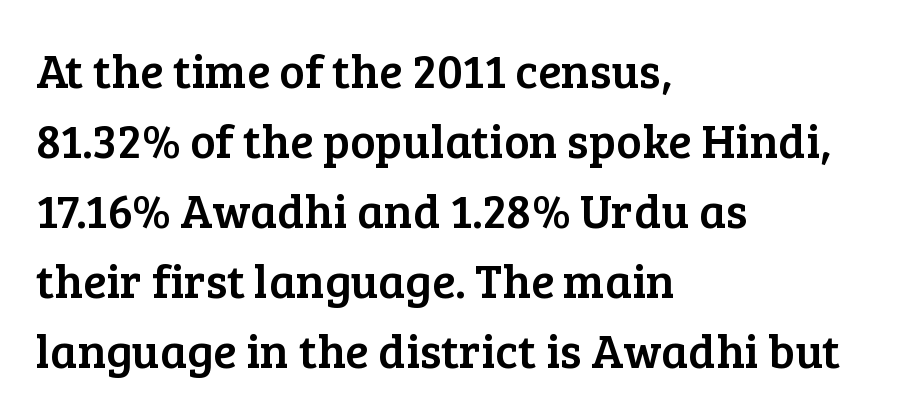
The image shows 48 px serif type, upright; set left-aligned, normal line spacing (1.46x), normal letter spacing, not underlined; low stroke contrast and a medium x-height.
